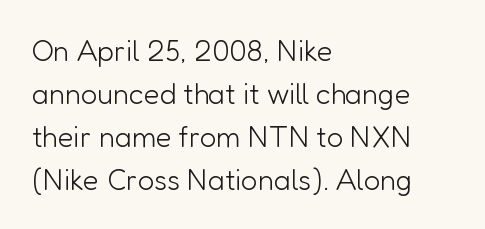
{"serif": "no", "italic": "no", "bold": "no", "weight": "light", "width": "normal", "stroke_contrast": "low", "x_height": "medium", "monospaced": "no", "underline": "no", "align": "left", "line_spacing": "normal", "line_spacing_ratio": 1.48, "letter_spacing": "normal", "letter_spacing_em": 0.0, "glyph_px": 29}
